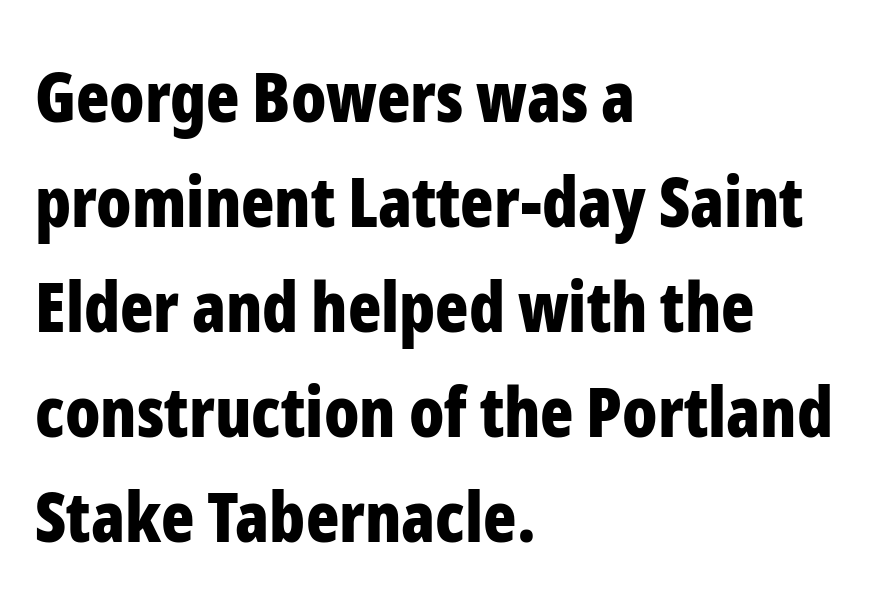
{"serif": "no", "italic": "no", "bold": "yes", "weight": "bold", "width": "condensed", "stroke_contrast": "low", "x_height": "medium", "monospaced": "no", "underline": "no", "align": "left", "line_spacing": "normal", "line_spacing_ratio": 1.52, "letter_spacing": "normal", "letter_spacing_em": 0.0, "glyph_px": 69}
